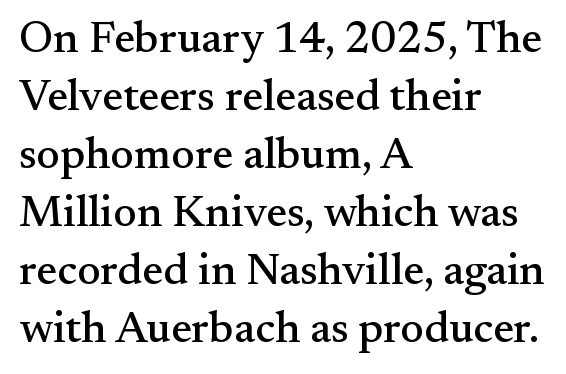
The image shows 44 px serif type, upright; set left-aligned, normal line spacing (1.32x), normal letter spacing, not underlined; medium stroke contrast and a small x-height.
